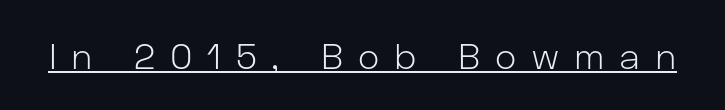
{"serif": "no", "italic": "no", "bold": "no", "weight": "light", "width": "normal", "stroke_contrast": "low", "x_height": "medium", "monospaced": "no", "underline": "yes", "letter_spacing": "wide", "letter_spacing_em": 0.41, "glyph_px": 36}
